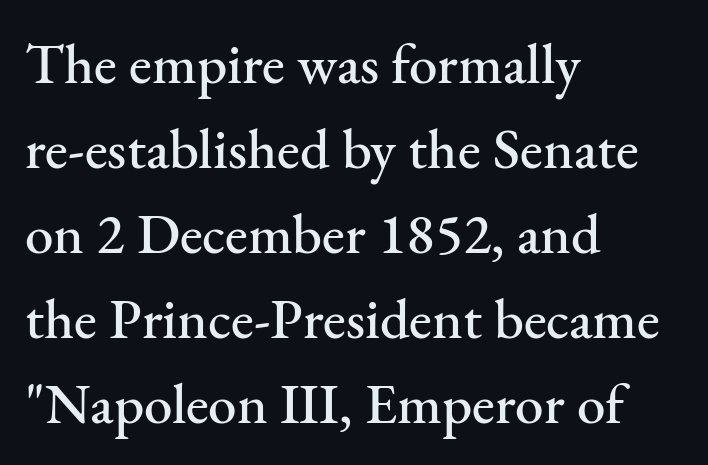
Q: Is the text italic (slanted)? A: No, it is upright.
Q: Is the typeface a serif or a sans-serif typeface? A: Serif.
Q: Is the text underlined? A: No.
Q: How is the paragraph aligned? A: Left-aligned.
Q: Is the spacing between letters normal or unusually wide? A: Normal.
Q: Is the spacing between lines tight, normal or loose? A: Normal.
Q: Width (condensed, normal, or wide)? A: Normal.
Q: Stroke contrast? A: Medium.
Q: x-height? A: Small.
Q: Monospaced? A: No.
